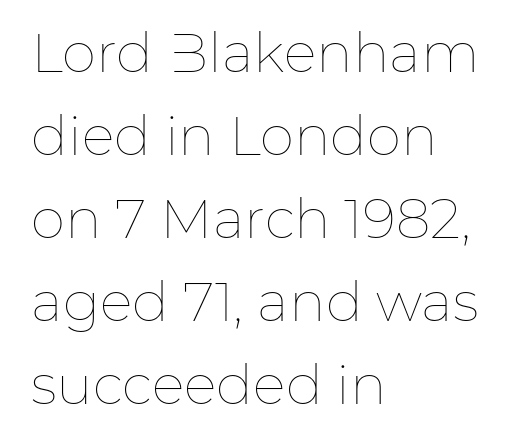
The image shows 55 px thin type, upright; set left-aligned, normal line spacing (1.51x), normal letter spacing, not underlined; low stroke contrast and a medium x-height.
